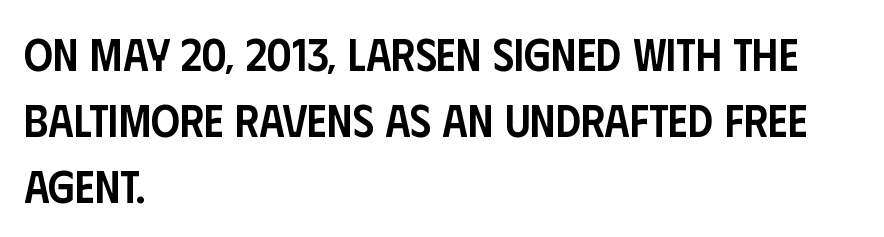
{"serif": "no", "italic": "no", "bold": "semi", "weight": "semibold", "width": "condensed", "stroke_contrast": "low", "x_height": "large", "monospaced": "no", "underline": "no", "align": "left", "line_spacing": "normal", "line_spacing_ratio": 1.47, "letter_spacing": "normal", "letter_spacing_em": 0.0, "glyph_px": 45}
